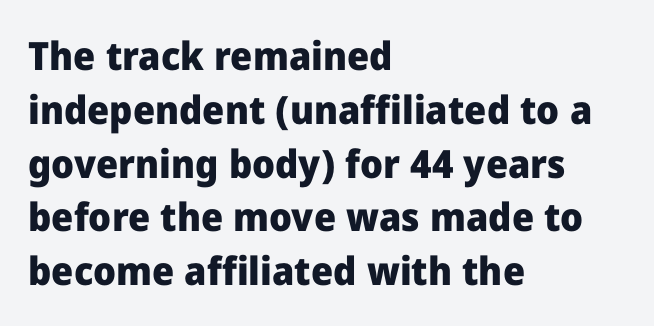
Q: Is the text bold? A: Yes.
Q: Is the text italic (slanted)? A: No, it is upright.
Q: Is the typeface a serif or a sans-serif typeface? A: Sans-serif.
Q: Is the text underlined? A: No.
Q: How is the paragraph aligned? A: Left-aligned.
Q: Is the spacing between letters normal or unusually wide? A: Normal.
Q: Is the spacing between lines tight, normal or loose? A: Normal.
Q: Width (condensed, normal, or wide)? A: Normal.
Q: Stroke contrast? A: Low.
Q: x-height? A: Medium.
Q: Monospaced? A: No.
